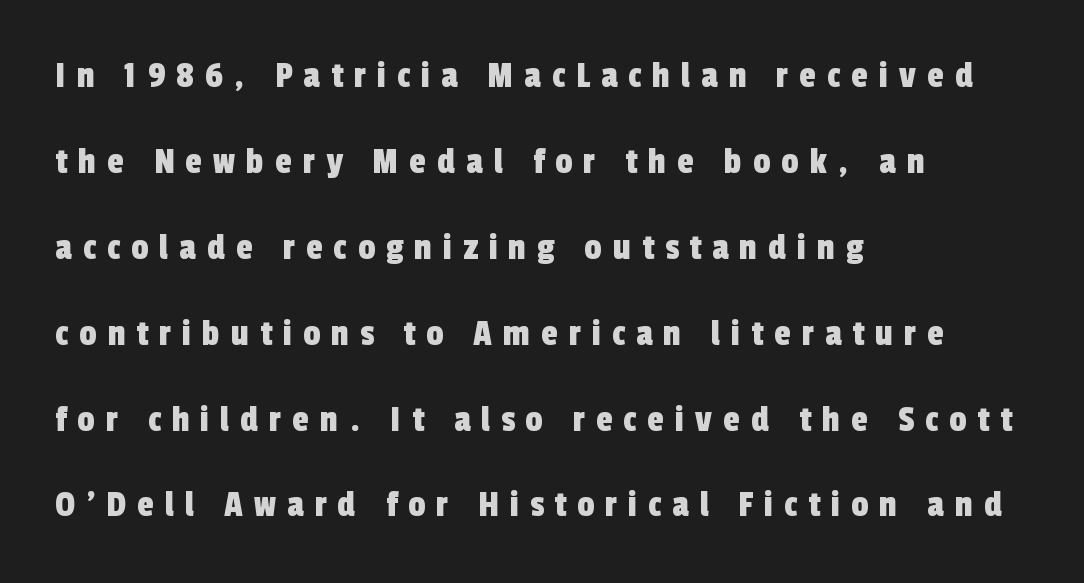
The image shows 38 px condensed sans-serif type; set left-aligned, loose line spacing (2.26x), unusually wide letter spacing (+0.29 em), not underlined; a medium x-height.
